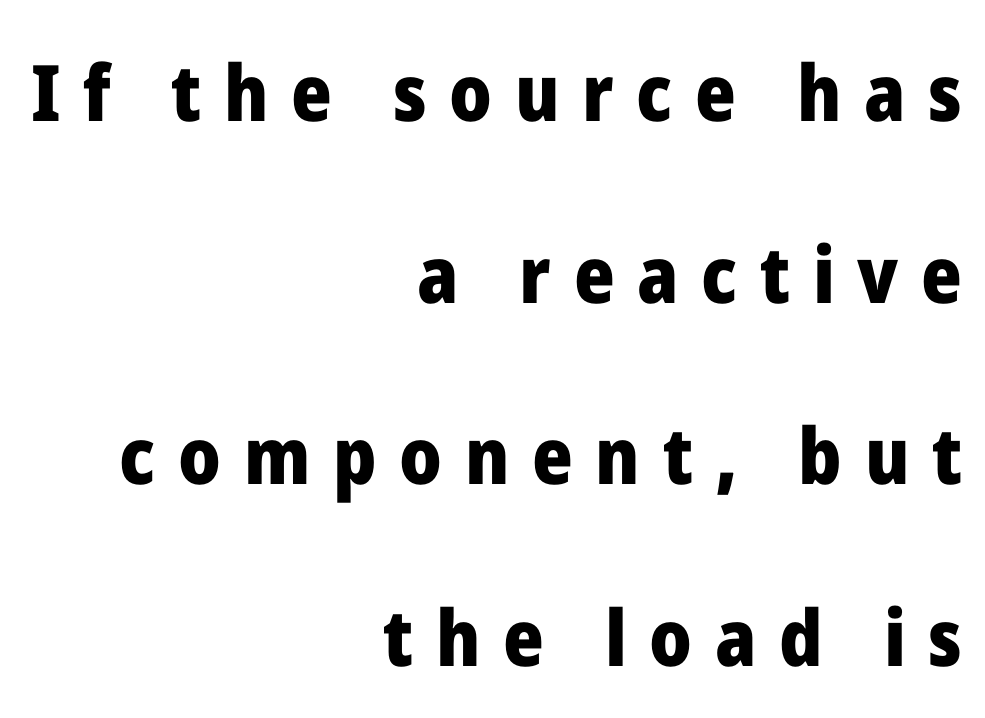
{"serif": "no", "italic": "no", "bold": "yes", "weight": "heavy", "width": "normal", "stroke_contrast": "low", "x_height": "medium", "monospaced": "no", "underline": "no", "align": "right", "line_spacing": "loose", "line_spacing_ratio": 2.33, "letter_spacing": "wide", "letter_spacing_em": 0.29, "glyph_px": 78}
